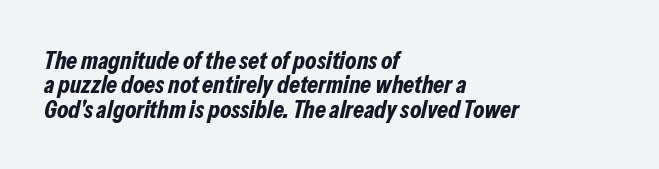
These lines keep a tight, regular rhythm from letter to letter. Casual observation: everything's shoved over to the left. Weight check: bold — yes, fully. In terms of leading, this rendering errs on the cramped side.
